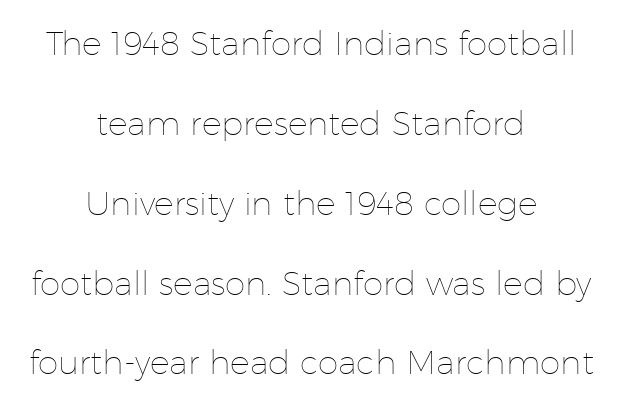
Q: Is the text bold? A: No.
Q: Is the text italic (slanted)? A: No, it is upright.
Q: Is the text underlined? A: No.
Q: How is the paragraph aligned? A: Centered.
Q: Is the spacing between letters normal or unusually wide? A: Normal.
Q: Is the spacing between lines tight, normal or loose? A: Loose.
Q: Width (condensed, normal, or wide)? A: Normal.
Q: Stroke contrast? A: Low.
Q: x-height? A: Medium.
Q: Monospaced? A: No.
